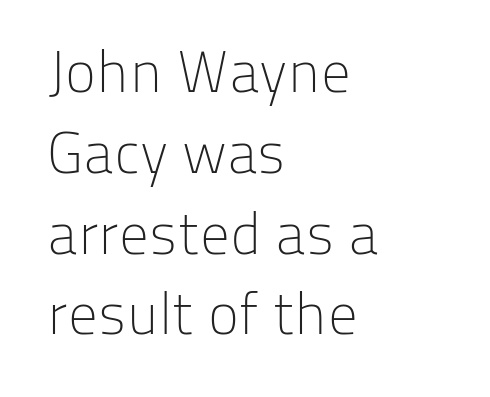
Q: Is the text bold? A: No.
Q: Is the text italic (slanted)? A: No, it is upright.
Q: Is the typeface a serif or a sans-serif typeface? A: Sans-serif.
Q: Is the text underlined? A: No.
Q: How is the paragraph aligned? A: Left-aligned.
Q: Is the spacing between letters normal or unusually wide? A: Normal.
Q: Is the spacing between lines tight, normal or loose? A: Normal.
Q: Width (condensed, normal, or wide)? A: Normal.
Q: Stroke contrast? A: Low.
Q: x-height? A: Medium.
Q: Monospaced? A: No.
